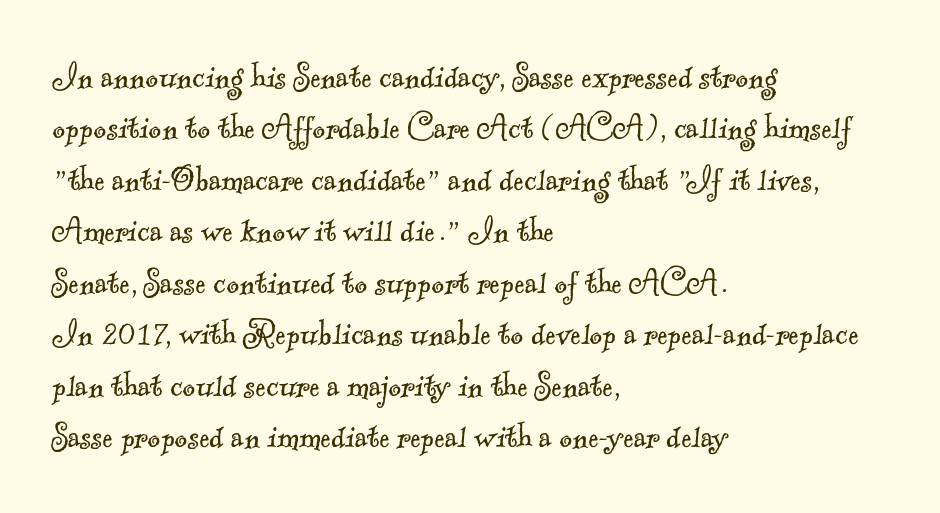
The image shows 39 px light serif type; set left-aligned, normal line spacing (1.32x), normal letter spacing, not underlined; a small x-height.
